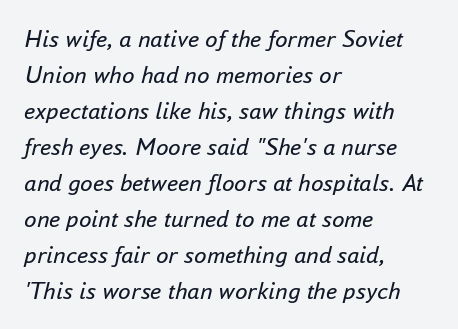
Q: Is the text bold? A: No.
Q: Is the text italic (slanted)? A: Yes, it leans right by about 16 degrees.
Q: Is the text underlined? A: No.
Q: How is the paragraph aligned? A: Left-aligned.
Q: Is the spacing between letters normal or unusually wide? A: Normal.
Q: Is the spacing between lines tight, normal or loose? A: Normal.
